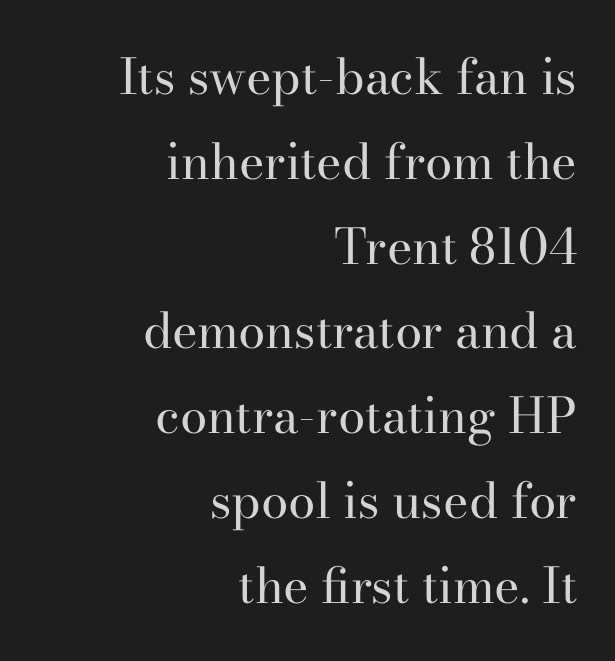
Q: Is the text bold? A: No.
Q: Is the text italic (slanted)? A: No, it is upright.
Q: Is the typeface a serif or a sans-serif typeface? A: Serif.
Q: Is the text underlined? A: No.
Q: How is the paragraph aligned? A: Right-aligned.
Q: Is the spacing between letters normal or unusually wide? A: Normal.
Q: Width (condensed, normal, or wide)? A: Normal.
Q: Stroke contrast? A: High.
Q: x-height? A: Small.
Q: Monospaced? A: No.
